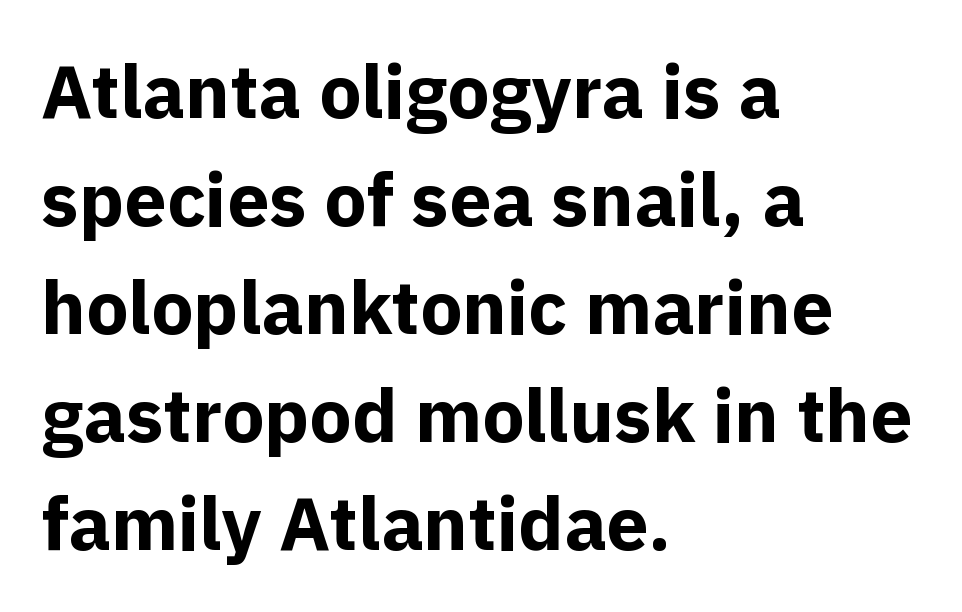
The image shows 75 px bold sans-serif type, upright; set left-aligned, normal line spacing (1.44x), normal letter spacing, not underlined; a medium x-height.
